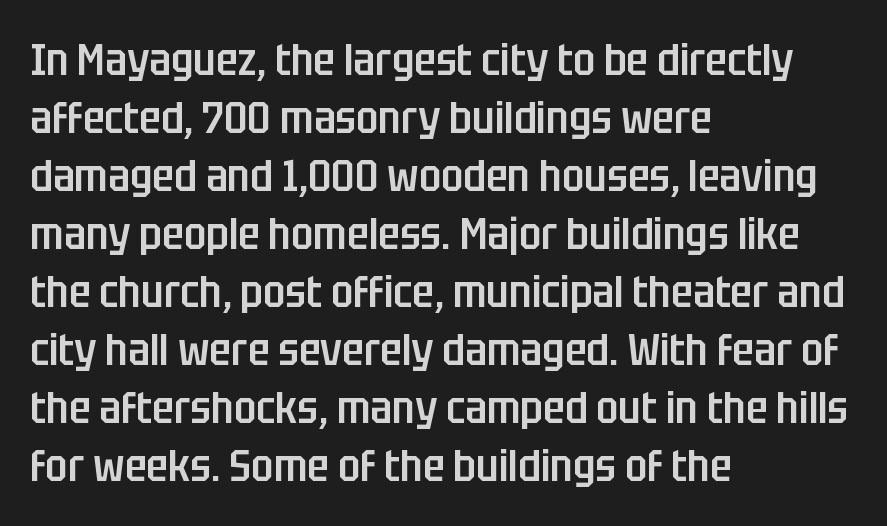
Letter spacing: default. Honestly, the row spacing looks completely unremarkable. Each line starts at the same left margin while the right side varies. Beneath every word, the page is bare.
